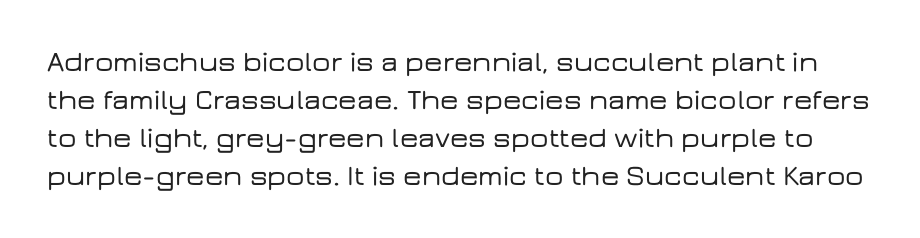
Look at the bottom of the vertical strokes: they stop flat, with no serifs. The line texture is even and compact thanks to regular tracking. This is roman type, the default non-slanted kind. A typesetter would call this proportional, since set widths differ per character. Clear beneath every line of the passage.
